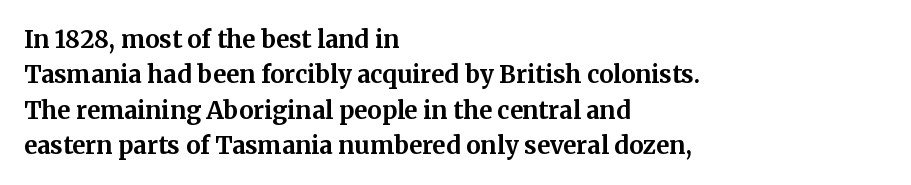
The image shows 24 px bold type, upright; set left-aligned, normal line spacing (1.47x), normal letter spacing, not underlined.
